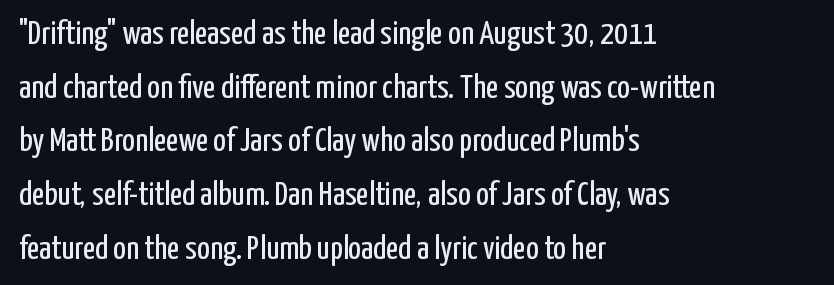
Q: Is the text bold? A: No.
Q: Is the text italic (slanted)? A: No, it is upright.
Q: Is the typeface a serif or a sans-serif typeface? A: Sans-serif.
Q: Is the text underlined? A: No.
Q: How is the paragraph aligned? A: Left-aligned.
Q: Is the spacing between letters normal or unusually wide? A: Normal.
Q: Is the spacing between lines tight, normal or loose? A: Normal.
Q: Width (condensed, normal, or wide)? A: Condensed.
Q: Stroke contrast? A: Low.
Q: x-height? A: Medium.
Q: Monospaced? A: No.
